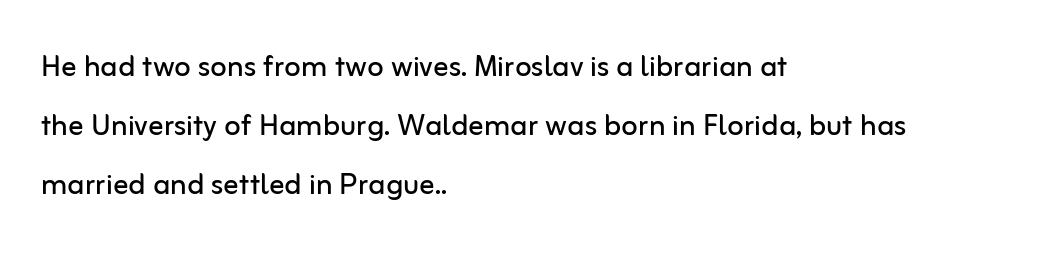
The weight would be labelled regular, book, light, or lighter still. These lines sit exactly where default settings would place them. Characters remain perfectly vertical along every line. The type is set solid horizontally, with unmodified tracking. The typesetter chose a ragged-right arrangement here. Is this a sans? Yes — the strokes have no serifs.
